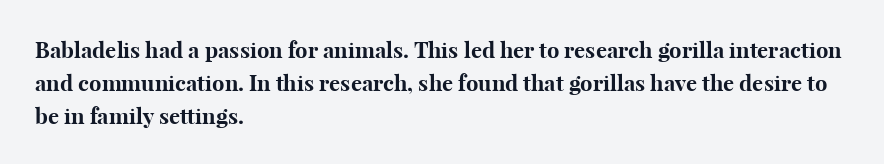
The image shows 22 px bold type, upright; set left-aligned, normal line spacing (1.5x), normal letter spacing, not underlined.
